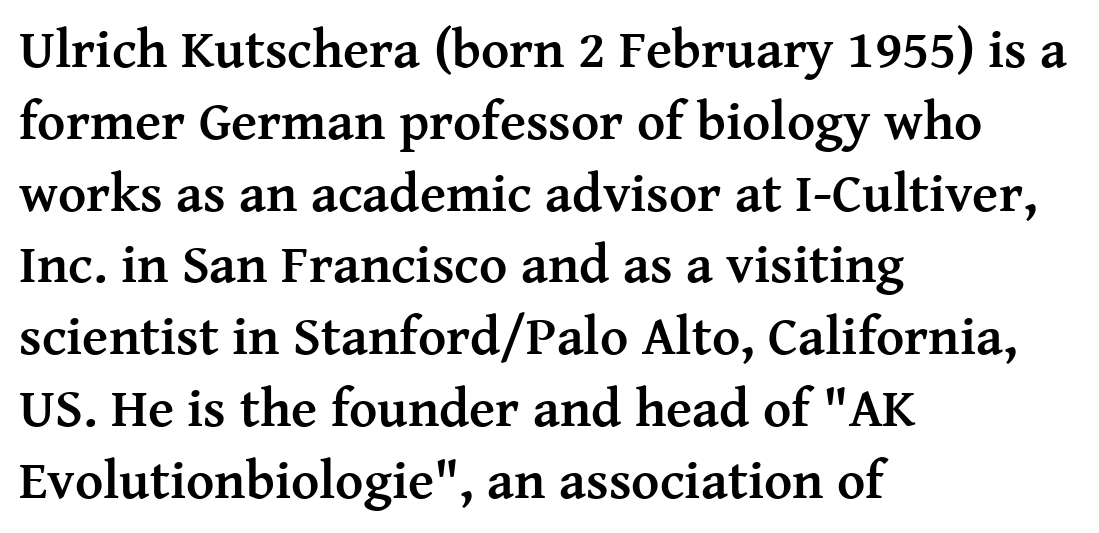
{"serif": "yes", "italic": "no", "bold": "yes", "weight": "semibold", "width": "normal", "stroke_contrast": "medium", "x_height": "medium", "monospaced": "no", "underline": "no", "align": "left", "line_spacing": "normal", "line_spacing_ratio": 1.33, "letter_spacing": "normal", "letter_spacing_em": 0.0, "glyph_px": 54}
